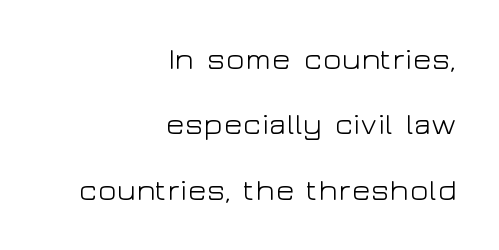
{"serif": "no", "italic": "no", "bold": "no", "weight": "light", "width": "wide", "stroke_contrast": "low", "x_height": "medium", "monospaced": "no", "underline": "no", "align": "right", "line_spacing": "loose", "line_spacing_ratio": 2.11, "letter_spacing": "normal", "letter_spacing_em": 0.0, "glyph_px": 31}
